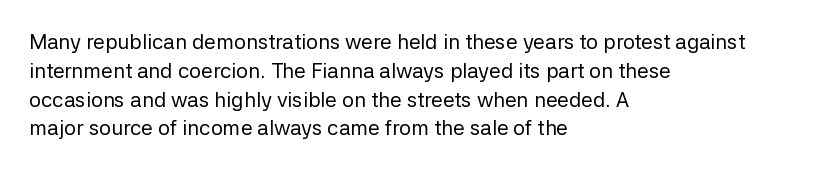
The image shows 21 px text type, upright; set left-aligned, normal line spacing (1.37x), normal letter spacing, not underlined.
